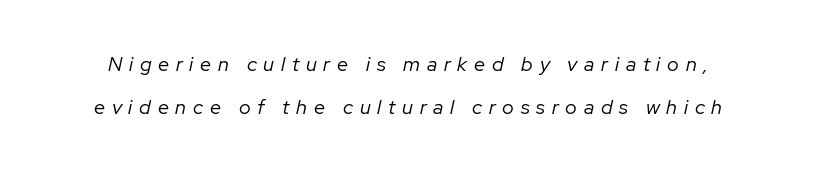
{"italic": "yes", "lean": "right", "slant_degrees": 12, "bold": "no", "underline": "no", "line_spacing": "loose", "line_spacing_ratio": 2.17, "letter_spacing": "wide", "letter_spacing_em": 0.34, "glyph_px": 20}
